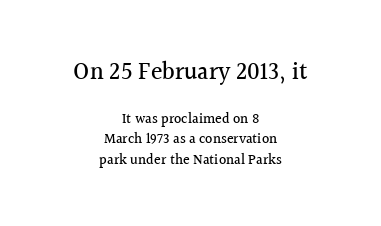
Q: Is the text italic (slanted)? A: No, it is upright.
Q: Is the text underlined? A: No.
Q: How is the paragraph aligned? A: Centered.
Q: Is the spacing between letters normal or unusually wide? A: Normal.
Q: Is the spacing between lines tight, normal or loose? A: Normal.
Q: Which block of text is set in a larger size, the first (top) or the second (bottom)? A: The first (top) one.
